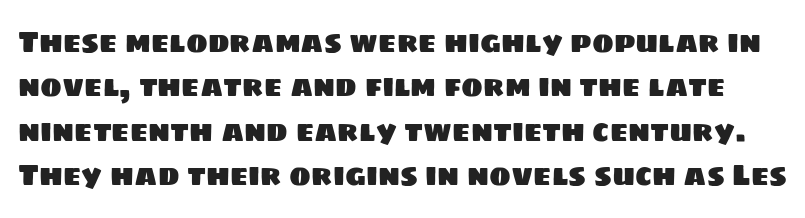
Q: Is the typeface a serif or a sans-serif typeface? A: Sans-serif.
Q: Is the text underlined? A: No.
Q: Is the spacing between letters normal or unusually wide? A: Normal.
Q: Is the spacing between lines tight, normal or loose? A: Normal.
Q: Width (condensed, normal, or wide)? A: Normal.
Q: Stroke contrast? A: Low.
Q: x-height? A: Large.
Q: Monospaced? A: No.
